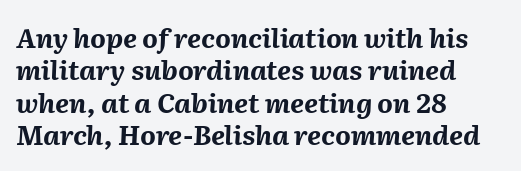
Q: Is the text bold? A: Yes.
Q: Is the text italic (slanted)? A: Yes, it leans right by about 2 degrees.
Q: Is the text underlined? A: No.
Q: How is the paragraph aligned? A: Left-aligned.
Q: Is the spacing between letters normal or unusually wide? A: Normal.
